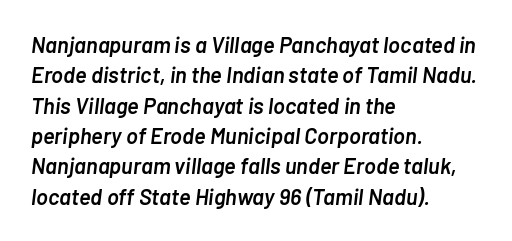
Looking at the ascenders, they clearly lean. The gaps between neighbouring characters are ordinary and unremarkable. Each line starts at the same left margin while the right side varies. Is the type bold? Partly — it's a semibold, heavier than regular but not fully bold. Is there much room between lines? A standard amount, neither cramped nor airy. Beneath every word, the page is bare.
